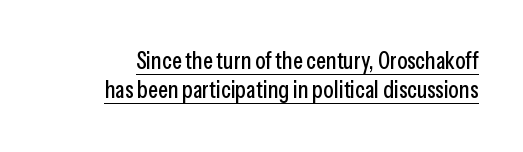
Q: Is the text italic (slanted)? A: No, it is upright.
Q: Is the text underlined? A: Yes.
Q: Is the spacing between letters normal or unusually wide? A: Normal.
